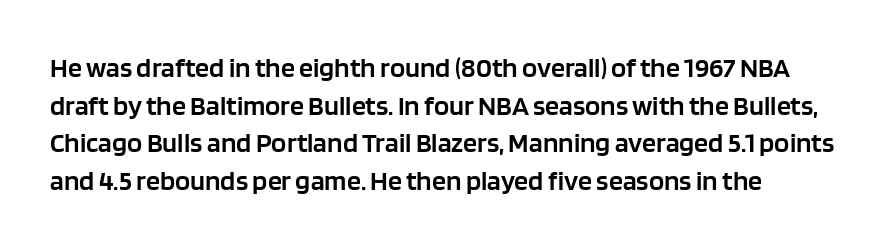
The image shows 28 px semibold sans-serif type, upright; set left-aligned, normal line spacing (1.34x), normal letter spacing, not underlined; low stroke contrast and a large x-height.
